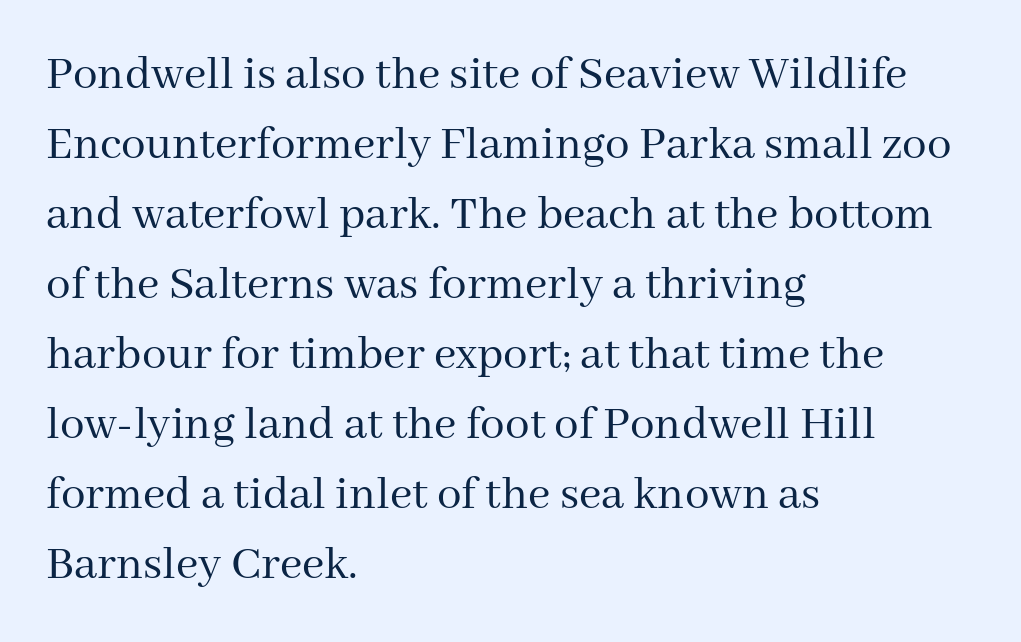
{"serif": "yes", "italic": "no", "bold": "no", "weight": "regular", "width": "normal", "stroke_contrast": "medium", "x_height": "medium", "monospaced": "no", "underline": "no", "align": "left", "line_spacing": "normal", "line_spacing_ratio": 1.43, "letter_spacing": "normal", "letter_spacing_em": 0.0, "glyph_px": 49}
